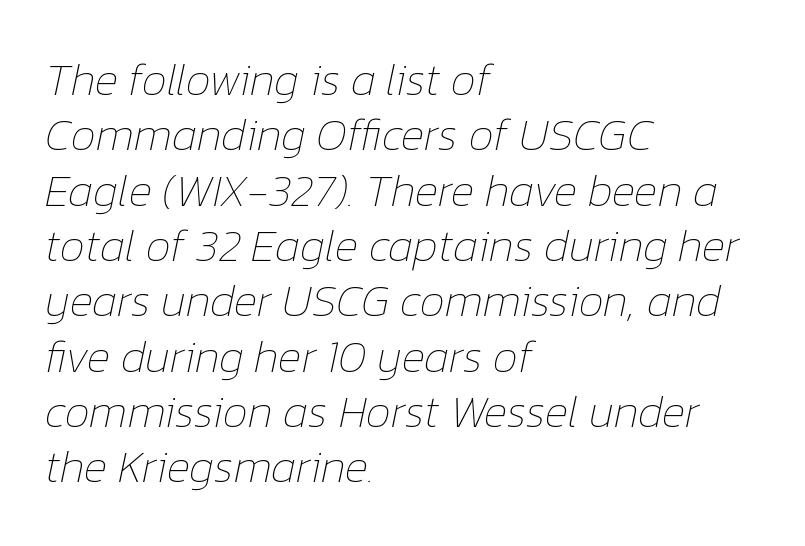
{"italic": "yes", "lean": "right", "slant_degrees": 12, "bold": "no", "weight": "thin", "width": "normal", "stroke_contrast": "low", "x_height": "medium", "monospaced": "no", "underline": "no", "align": "left", "line_spacing_ratio": 1.23, "letter_spacing": "normal", "letter_spacing_em": 0.0, "glyph_px": 45}
